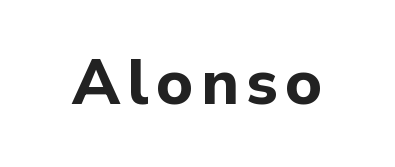
Rule under the text: the space is simply empty. These lines carry a lot of weight — the face is fully bold. Italic: no, the glyphs are upright roman. Font category for this specimen: sans-serif. Varying glyph widths throughout — classic text-font behaviour.
